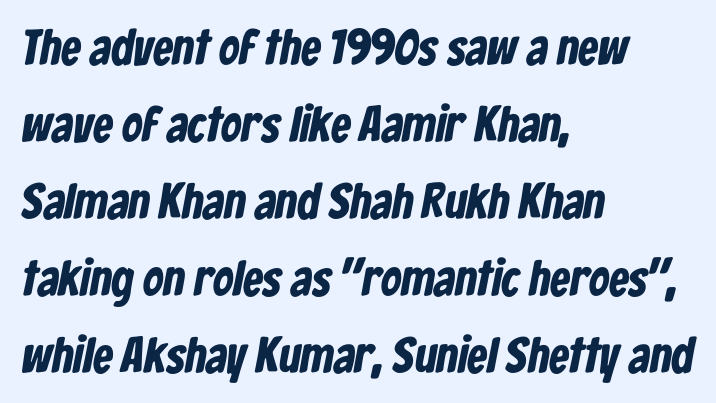
Q: Is the text bold? A: Yes.
Q: Is the typeface a serif or a sans-serif typeface? A: Sans-serif.
Q: Is the text underlined? A: No.
Q: How is the paragraph aligned? A: Left-aligned.
Q: Is the spacing between letters normal or unusually wide? A: Normal.
Q: Is the spacing between lines tight, normal or loose? A: Normal.
Q: Width (condensed, normal, or wide)? A: Condensed.
Q: Stroke contrast? A: Low.
Q: x-height? A: Medium.
Q: Monospaced? A: No.
